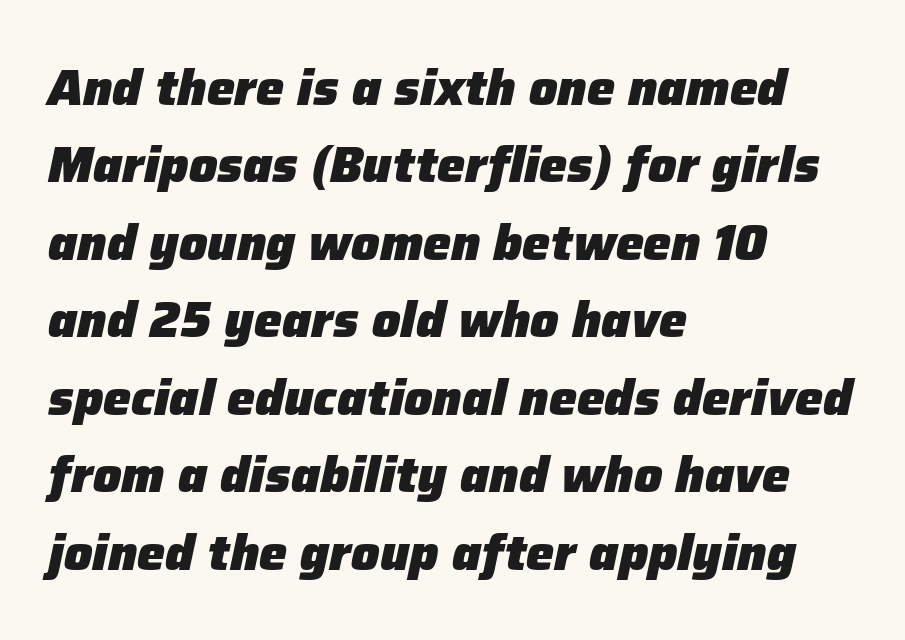
The image shows 50 px heavy type, italic (leaning right); set left-aligned, normal line spacing (1.55x), normal letter spacing, not underlined; low stroke contrast and a medium x-height.
